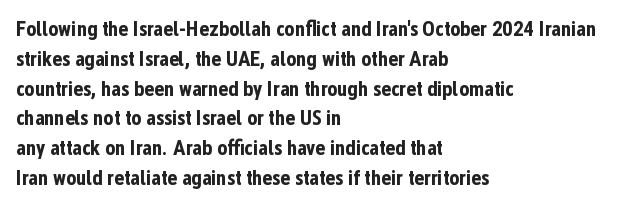
A bare baseline throughout the passage. Heavy-handed strokes throughout: this text is bold. Style check: upright. The setting favours the left margin, as ordinary paragraphs usually do. How are the letters spaced? Ordinarily, with no added tracking.
